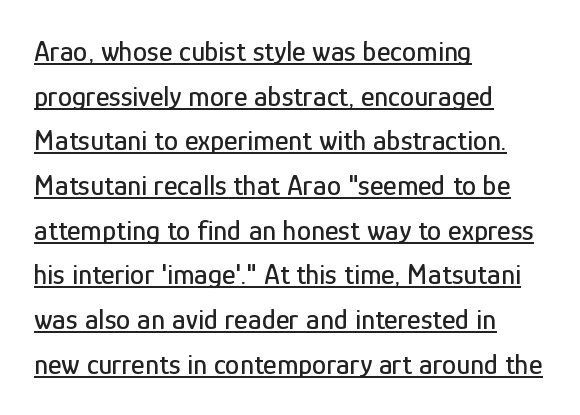
This sample has the flowing, uneven cadence of proportional lettering. Short note: letters normally spaced. The glyphs in this specimen are sans serif. Emphasis is given by a line drawn under the lettering. The rendering anchors every line to the left-hand side.
